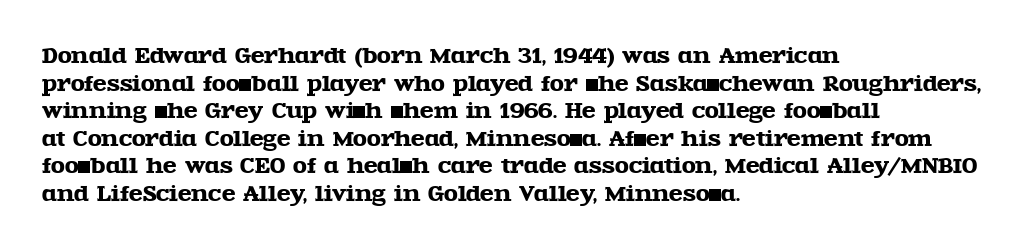
{"italic": "no", "underline": "no", "align": "left", "line_spacing": "normal", "line_spacing_ratio": 1.38, "letter_spacing": "normal", "letter_spacing_em": 0.0, "glyph_px": 20}
